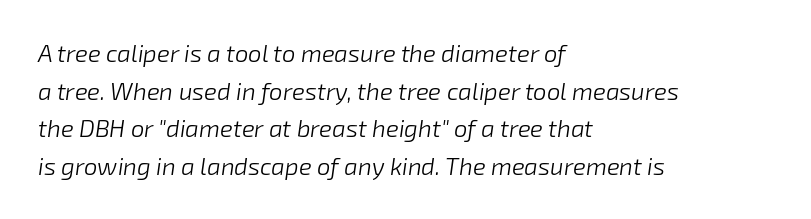
The image shows 24 px text type, italic (leaning right); set left-aligned, normal line spacing (1.57x), normal letter spacing, not underlined.
